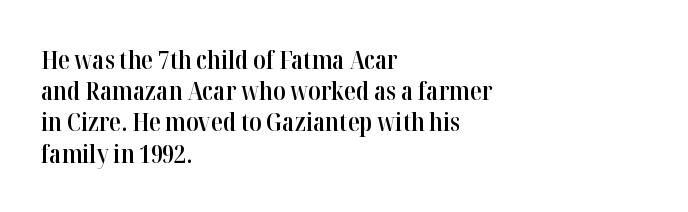
One-word summary of the alignment: left. Anything drawn beneath the words? Only blank space. Style check: upright. Each word holds together tightly as a unit, with standard inter-letter gaps. A semibold gives these letters moderate extra thickness, short of bold.
